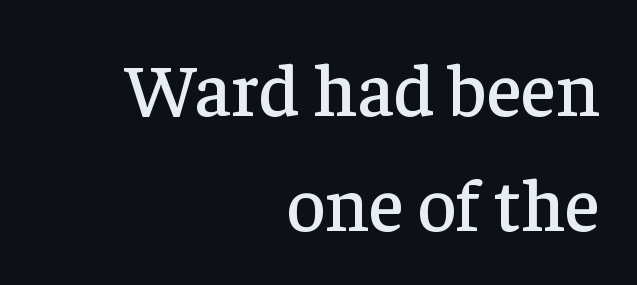
Q: Is the text italic (slanted)? A: No, it is upright.
Q: Is the typeface a serif or a sans-serif typeface? A: Serif.
Q: Is the text underlined? A: No.
Q: How is the paragraph aligned? A: Right-aligned.
Q: Is the spacing between letters normal or unusually wide? A: Normal.
Q: Is the spacing between lines tight, normal or loose? A: Normal.
Q: Width (condensed, normal, or wide)? A: Normal.
Q: Stroke contrast? A: Low.
Q: x-height? A: Medium.
Q: Monospaced? A: No.
